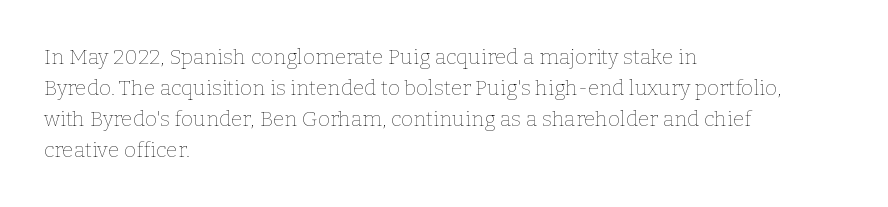
Q: Is the text bold? A: No.
Q: Is the text italic (slanted)? A: No, it is upright.
Q: Is the text underlined? A: No.
Q: How is the paragraph aligned? A: Left-aligned.
Q: Is the spacing between letters normal or unusually wide? A: Normal.
Q: Is the spacing between lines tight, normal or loose? A: Normal.
